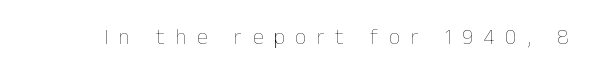
Caption: face not bold, strokes unweighted. There is plenty of visible air inserted between adjacent glyphs. This rendering features lettering with no underline. A roman cut, with each character standing at attention.
